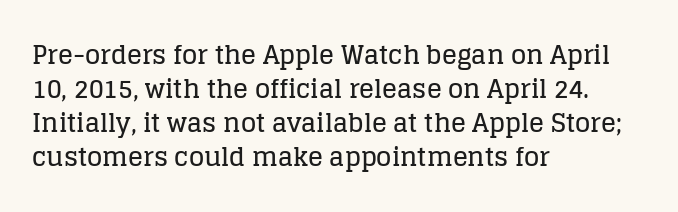
{"italic": "no", "underline": "no", "align": "left", "line_spacing": "normal", "line_spacing_ratio": 1.36, "letter_spacing": "normal", "letter_spacing_em": 0.0, "glyph_px": 25}
